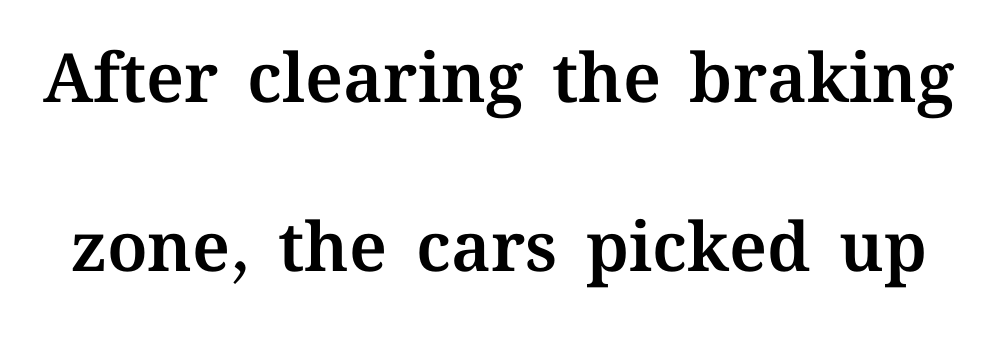
Q: Is the text italic (slanted)? A: No, it is upright.
Q: Is the text underlined? A: No.
Q: Is the spacing between letters normal or unusually wide? A: Normal.
Q: Is the spacing between lines tight, normal or loose? A: Loose.
Q: Width (condensed, normal, or wide)? A: Normal.
Q: Stroke contrast? A: Medium.
Q: x-height? A: Medium.
Q: Monospaced? A: No.
